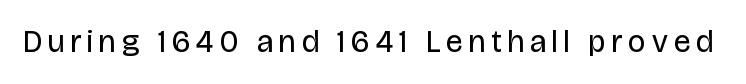
{"serif": "no", "italic": "no", "bold": "no", "weight": "regular", "width": "condensed", "stroke_contrast": "low", "x_height": "large", "monospaced": "no", "underline": "no", "letter_spacing": "wide", "letter_spacing_em": 0.2, "glyph_px": 31}
